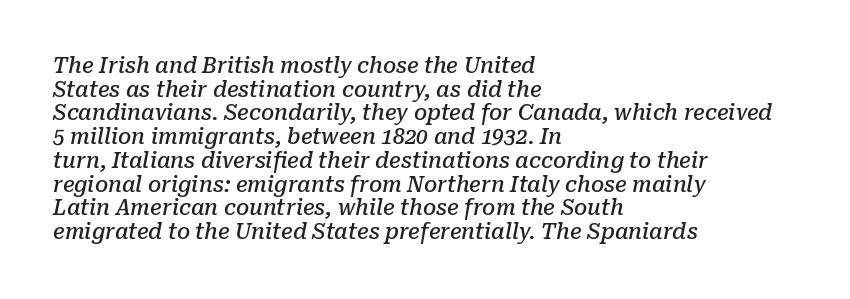
{"italic": "yes", "lean": "right", "slant_degrees": 10, "bold": "semi", "underline": "no", "align": "left", "line_spacing": "tight", "line_spacing_ratio": 1.13, "letter_spacing": "normal", "letter_spacing_em": 0.0, "glyph_px": 21}
